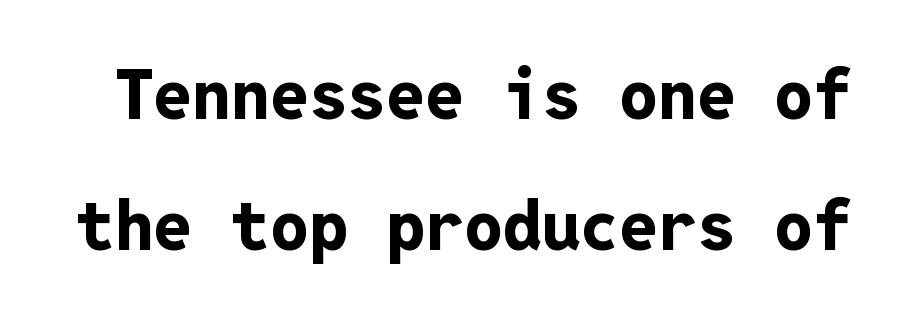
The image shows 69 px bold sans-serif type, upright, monospaced; set loose line spacing (1.9x), normal letter spacing, not underlined; low stroke contrast and a medium x-height.
